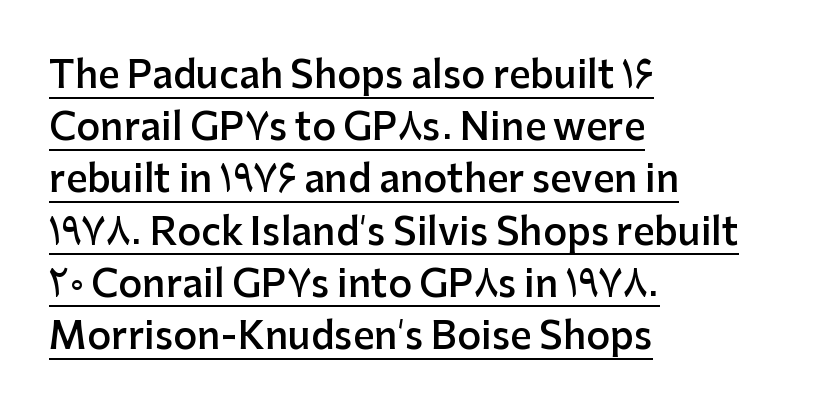
{"serif": "no", "italic": "no", "bold": "semi", "weight": "semibold", "width": "normal", "stroke_contrast": "low", "x_height": "medium", "monospaced": "no", "underline": "yes", "align": "left", "line_spacing": "normal", "line_spacing_ratio": 1.41, "letter_spacing": "normal", "letter_spacing_em": 0.0, "glyph_px": 37}
